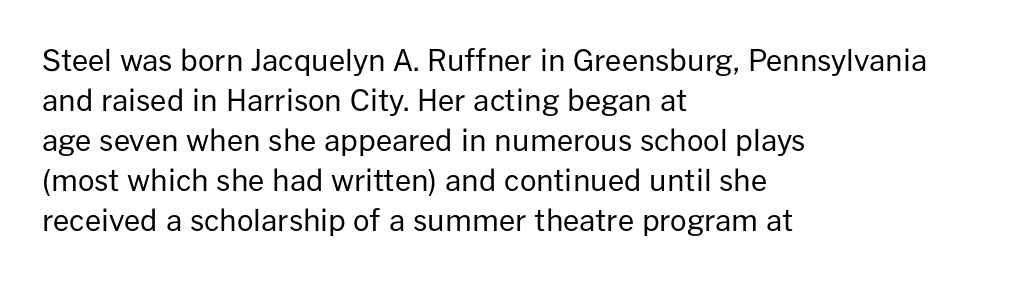
The glyphs in this specimen are sans serif. Here the designer chose a conventional face with non-uniform glyph widths. Stroke mass is kept to a normal reading level or below. The passage shown has conventional tracking throughout. Decoration check: the copy has no underline.
